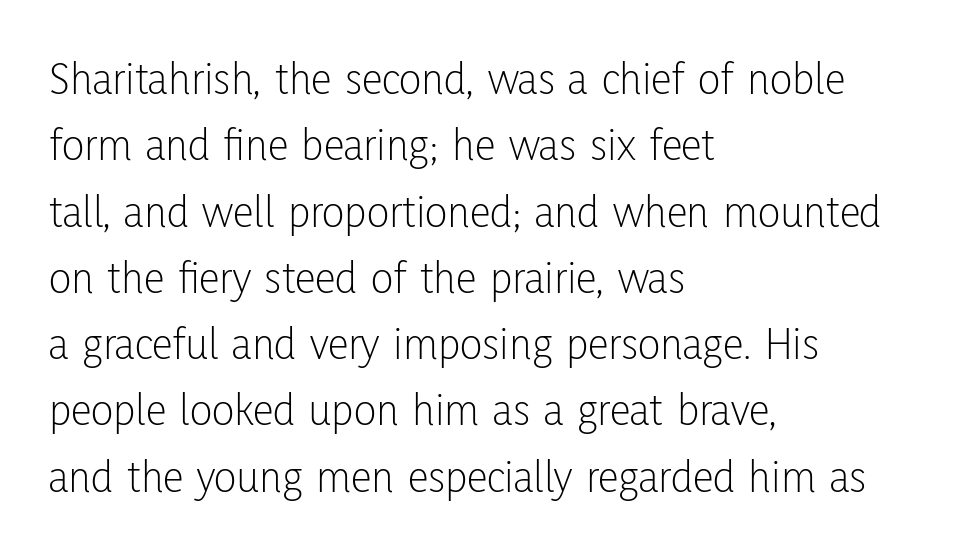
{"serif": "no", "italic": "no", "bold": "no", "weight": "light", "width": "condensed", "stroke_contrast": "low", "x_height": "medium", "monospaced": "no", "underline": "no", "align": "left", "line_spacing": "normal", "line_spacing_ratio": 1.41, "letter_spacing": "normal", "letter_spacing_em": 0.0, "glyph_px": 47}
